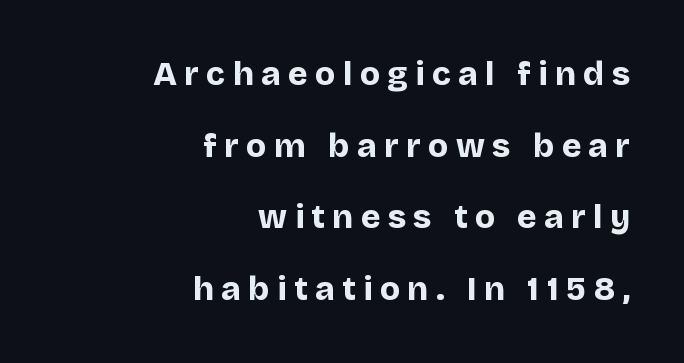
The image shows 33 px bold sans-serif type, upright; set right-aligned, loose line spacing (2.17x), unusually wide letter spacing (+0.23 em), not underlined; low stroke contrast and a large x-height.
